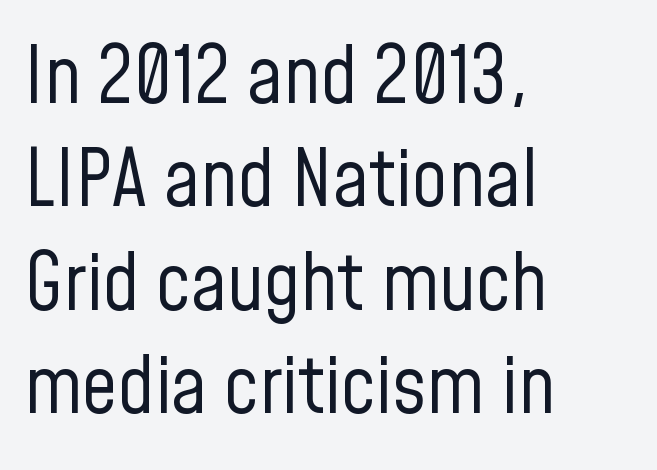
The leading is moderate, giving the passage an even texture. Teacher's note: observe the even left margin — that is flush-left alignment. Has an underline been added? It has not. The letterforms sit at book weight or below. The gaps between neighbouring characters are ordinary and unremarkable. The letters advance in unequal steps, a hallmark of proportional type.
